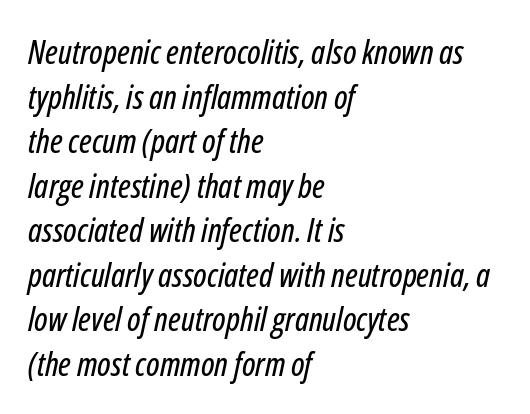
Vertical spacing — default. Left-aligned paragraph, ragged on the right. Decoration check: the copy has no underline. The axis of the letterforms is tilted away from vertical. You could not count columns in this text — the font is proportionally spaced. The type is set solid horizontally, with unmodified tracking.
